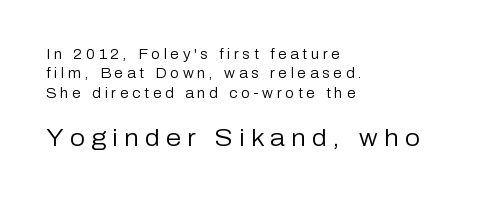
In terms of posture, this sample is upright. Layout note: lines flush left. The rows are spaced the way most documents space them. Display-style spreading of the glyphs; the letterfit is very open. In this sample the second text group is rendered at the bigger scale. Is the stroke heavy? The answer is a plain regular-or-lighter.
